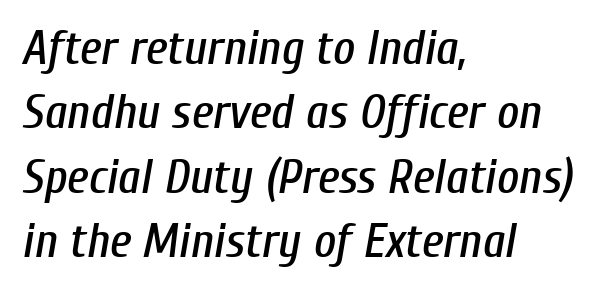
The image shows 48 px condensed type, italic (leaning right); set left-aligned, normal line spacing (1.34x), normal letter spacing, not underlined; low stroke contrast and a medium x-height.
